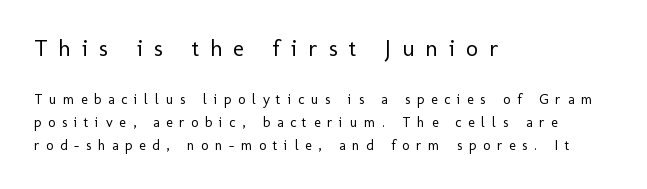
Look at the tracking — it's clearly loosened, letters drifting apart. Decoration check: the copy has no underline. No heavy texture on the line: the type isn't bold. The text block is weighted toward the left margin, trailing off unevenly rightward.
